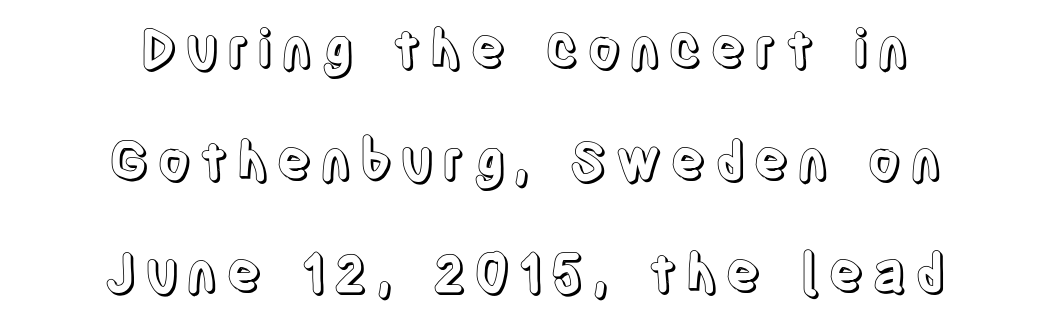
The image shows 53 px condensed type, upright; set centered, loose line spacing (2.11x), not underlined; a large x-height.
